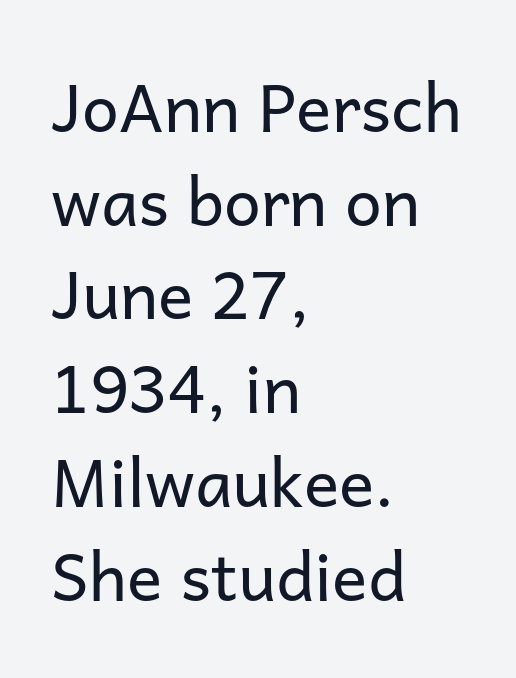
The image shows 66 px regular-weight sans-serif type, upright; set left-aligned, normal line spacing (1.42x), normal letter spacing, not underlined; low stroke contrast and a medium x-height.
